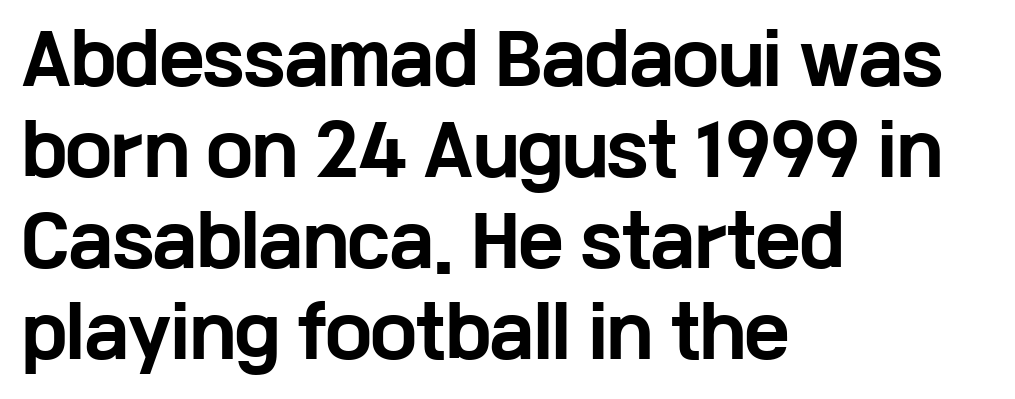
The image shows 68 px bold, wide sans-serif type, upright; set left-aligned, normal line spacing (1.34x), normal letter spacing, not underlined; low stroke contrast and a medium x-height.
